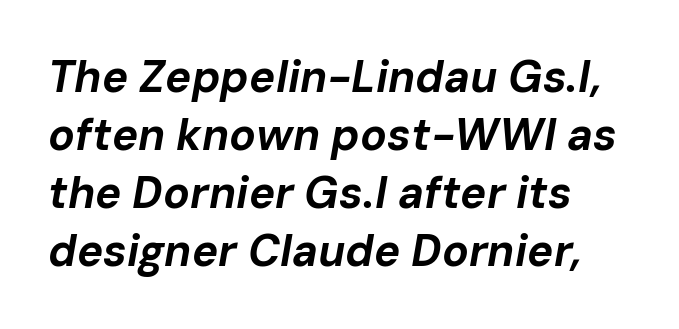
Q: Is the text bold? A: Yes.
Q: Is the text italic (slanted)? A: Yes, it leans right by about 10 degrees.
Q: Is the text underlined? A: No.
Q: How is the paragraph aligned? A: Left-aligned.
Q: Is the spacing between letters normal or unusually wide? A: Normal.
Q: Is the spacing between lines tight, normal or loose? A: Normal.
Q: Width (condensed, normal, or wide)? A: Normal.
Q: Stroke contrast? A: Low.
Q: x-height? A: Medium.
Q: Monospaced? A: No.
